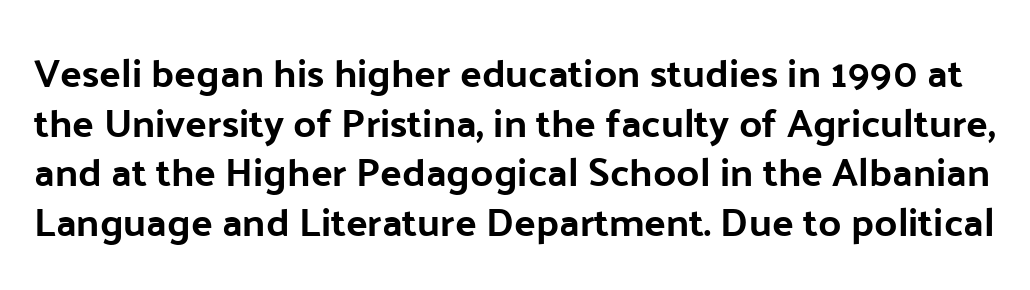
Q: Is the text bold? A: Yes.
Q: Is the text italic (slanted)? A: No, it is upright.
Q: Is the typeface a serif or a sans-serif typeface? A: Sans-serif.
Q: Is the text underlined? A: No.
Q: Is the spacing between letters normal or unusually wide? A: Normal.
Q: Width (condensed, normal, or wide)? A: Normal.
Q: Stroke contrast? A: Low.
Q: x-height? A: Medium.
Q: Monospaced? A: No.
